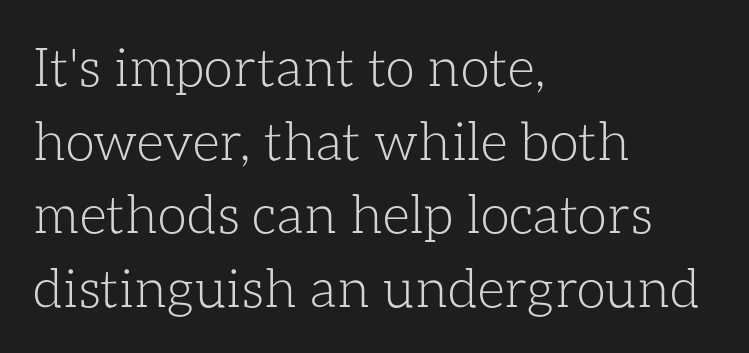
{"italic": "no", "bold": "no", "weight": "light", "width": "normal", "stroke_contrast": "low", "x_height": "medium", "monospaced": "no", "underline": "no", "align": "left", "line_spacing": "normal", "line_spacing_ratio": 1.39, "letter_spacing": "normal", "letter_spacing_em": 0.0, "glyph_px": 53}
